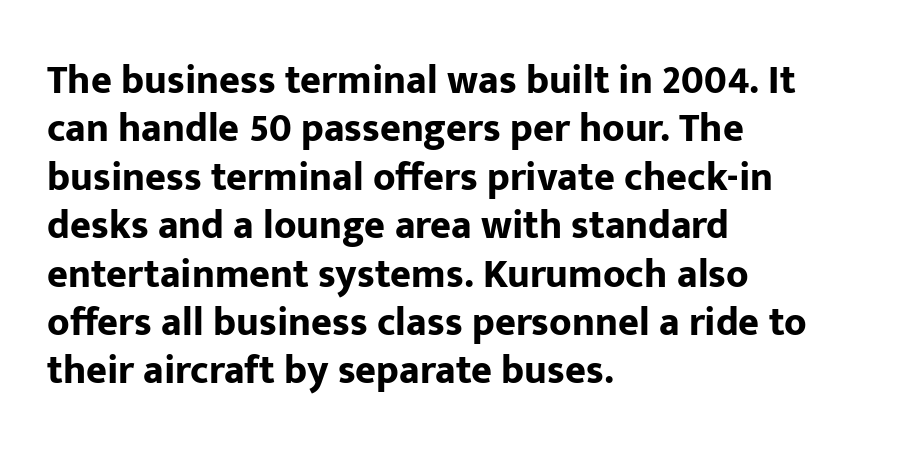
Q: Is the text bold? A: Yes.
Q: Is the text italic (slanted)? A: No, it is upright.
Q: Is the typeface a serif or a sans-serif typeface? A: Sans-serif.
Q: Is the text underlined? A: No.
Q: How is the paragraph aligned? A: Left-aligned.
Q: Is the spacing between letters normal or unusually wide? A: Normal.
Q: Width (condensed, normal, or wide)? A: Normal.
Q: Stroke contrast? A: Low.
Q: x-height? A: Medium.
Q: Monospaced? A: No.
